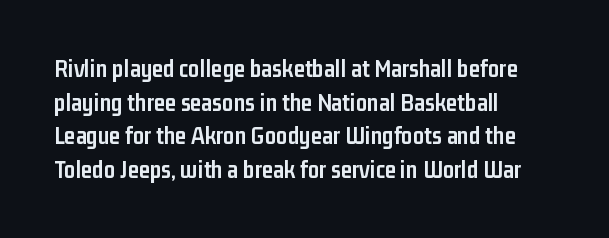
{"italic": "no", "bold": "yes", "underline": "no", "align": "left", "line_spacing": "normal", "line_spacing_ratio": 1.35, "letter_spacing": "normal", "letter_spacing_em": 0.0, "glyph_px": 25}
